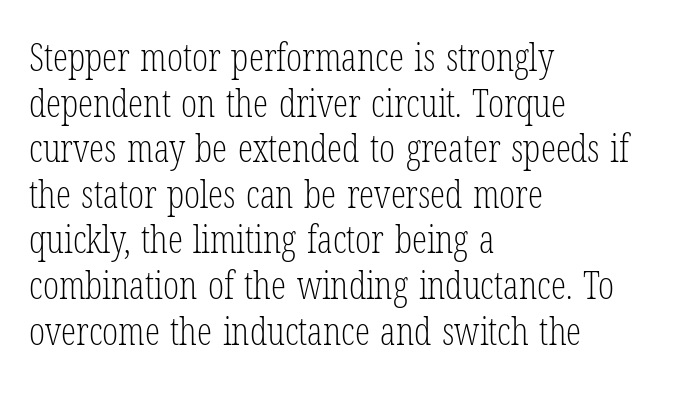
The image shows 38 px light, condensed serif type, upright; set left-aligned, line spacing 1.2x, normal letter spacing, not underlined; low stroke contrast and a medium x-height.
